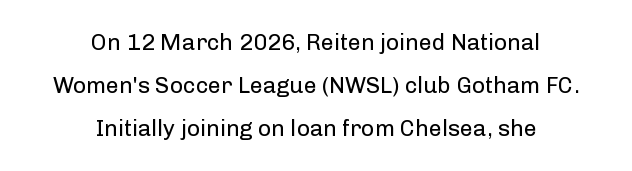
Q: Is the text bold? A: No.
Q: Is the text italic (slanted)? A: No, it is upright.
Q: Is the text underlined? A: No.
Q: How is the paragraph aligned? A: Centered.
Q: Is the spacing between letters normal or unusually wide? A: Normal.
